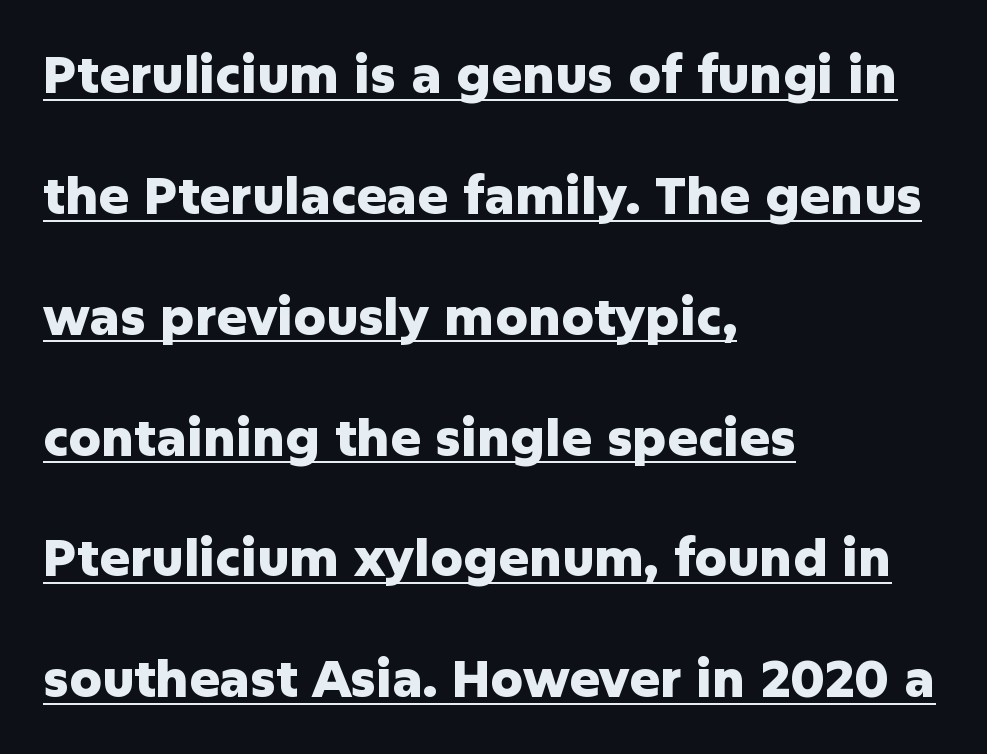
{"serif": "no", "italic": "no", "bold": "yes", "weight": "heavy", "width": "normal", "stroke_contrast": "low", "x_height": "medium", "monospaced": "no", "underline": "yes", "align": "left", "line_spacing": "loose", "line_spacing_ratio": 2.37, "letter_spacing": "normal", "letter_spacing_em": 0.0, "glyph_px": 51}
